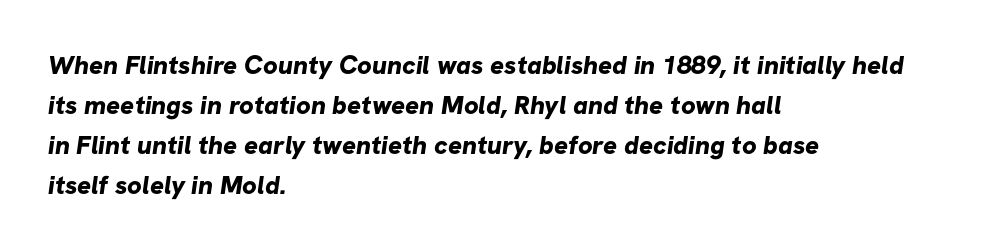
{"bold": "yes", "underline": "no", "align": "left", "line_spacing": "normal", "line_spacing_ratio": 1.54, "letter_spacing": "normal", "letter_spacing_em": 0.0, "glyph_px": 26}
